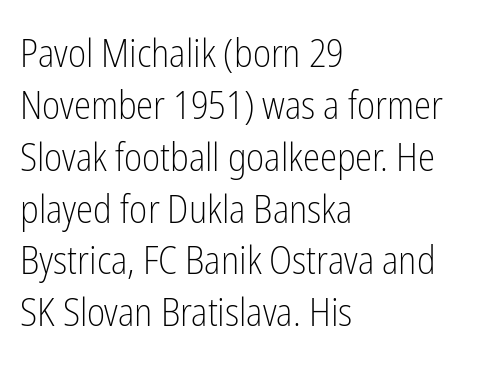
The image shows 39 px light, condensed sans-serif type, upright; set left-aligned, normal line spacing (1.33x), normal letter spacing, not underlined; low stroke contrast and a medium x-height.
